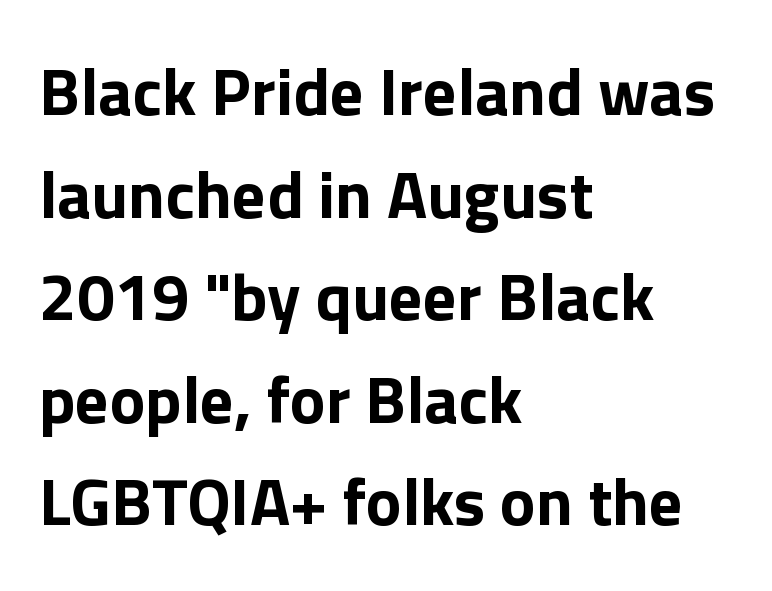
The image shows 67 px bold sans-serif type, upright; set left-aligned, normal line spacing (1.53x), normal letter spacing, not underlined; a medium x-height.
